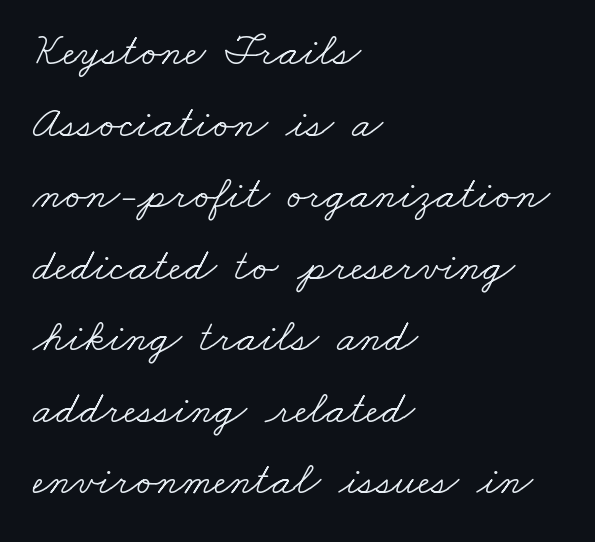
Does the copy run flush right? No — it runs flush left. Evenly set lines give the paragraph a standard silhouette. You could not count columns in this text — the font is proportionally spaced. This is serif lettering, the kind often seen in printed books. The letterforms sit at book weight or below. Observe the ordinary spacing: letters are neighbours, not strangers.
